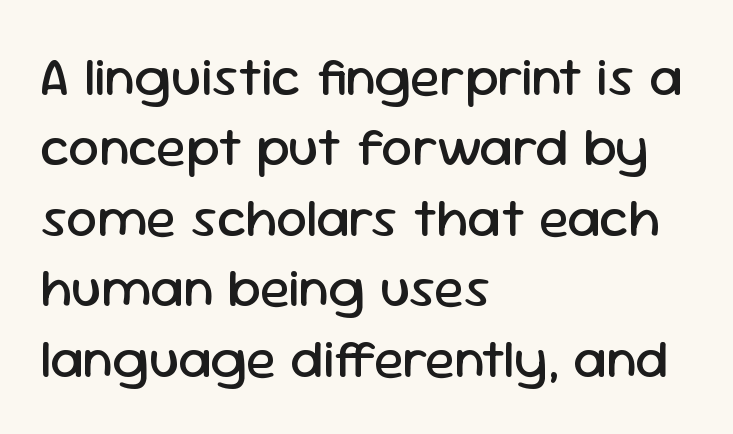
{"serif": "no", "italic": "no", "bold": "no", "weight": "regular", "width": "normal", "stroke_contrast": "low", "x_height": "medium", "monospaced": "no", "underline": "no", "align": "left", "line_spacing": "normal", "line_spacing_ratio": 1.28, "letter_spacing": "normal", "letter_spacing_em": 0.0, "glyph_px": 55}
